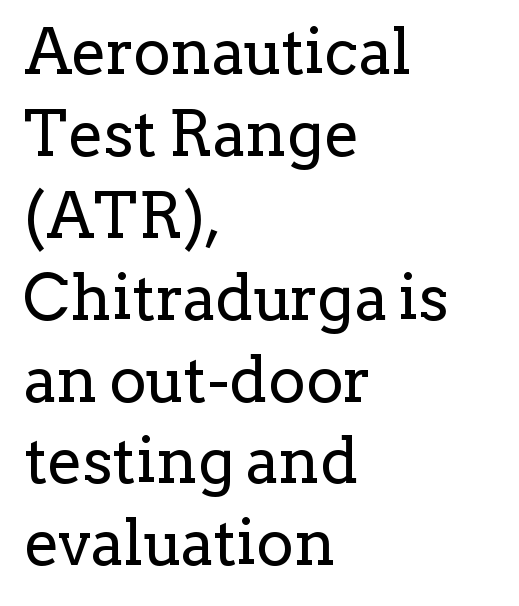
The image shows 63 px regular-weight serif type, upright; set left-aligned, normal line spacing (1.3x), normal letter spacing, not underlined; low stroke contrast and a medium x-height.
